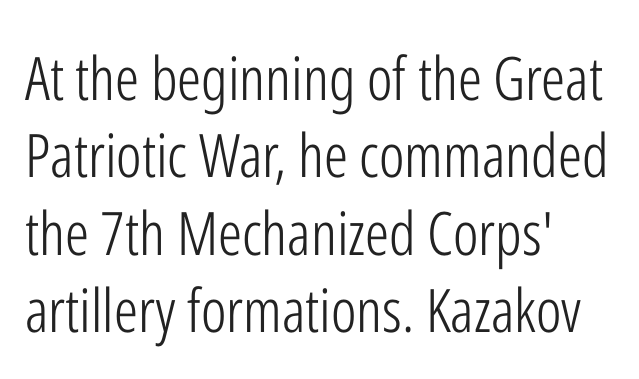
The image shows 60 px light, condensed sans-serif type, upright; set left-aligned, normal line spacing (1.29x), normal letter spacing, not underlined; low stroke contrast and a medium x-height.
